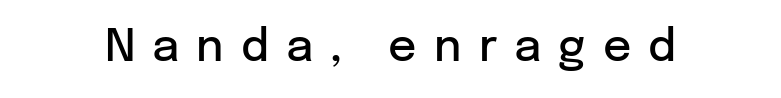
This sample has the flowing, uneven cadence of proportional lettering. A typesetter would mark this as roman, not italic. Descender tails drop into unmarked territory. Its strokes are somewhat broadened, the hallmark of semibold type.
